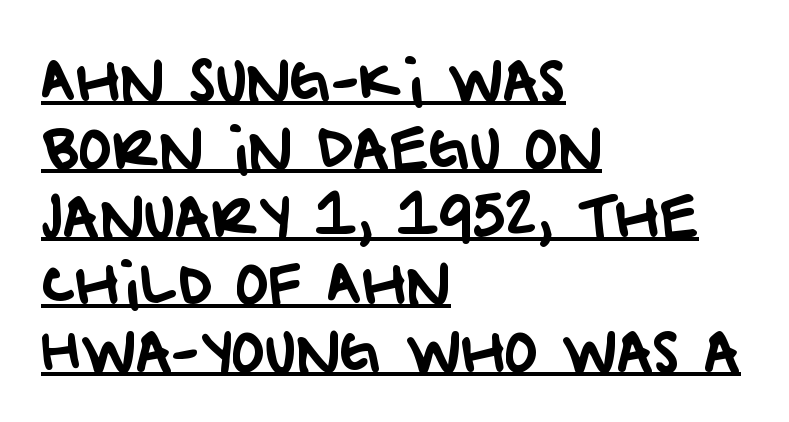
The ragged edge is on the right, which tells us the setting is flush left. The face used here is a sans, in the tradition of grotesques and geometrics. Underlining? Definitely there. Compared with typical body copy, the letter spacing here is the same. Each letter keeps its own natural width here, so spacing adapts to shape.
